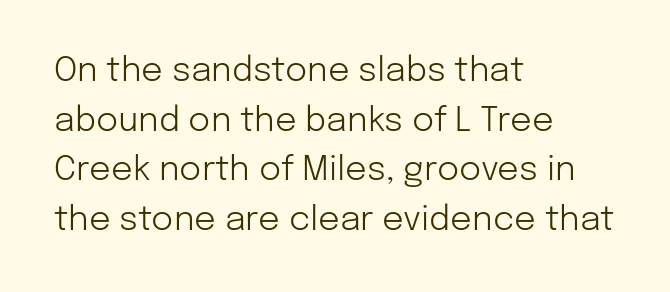
Posture: upright roman. The passage is arranged the way most books set body copy — flush left. A typesetter would label this face a sans. Do the characters align in a grid? No, the font is proportional. The passage shown stacks its lines at a standard gap.
